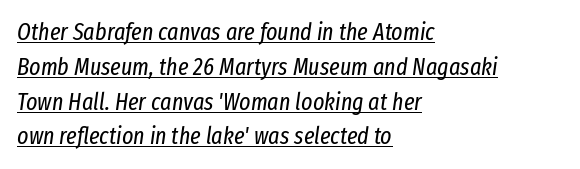
Q: Is the text bold? A: No.
Q: Is the text italic (slanted)? A: Yes, it leans right by about 8 degrees.
Q: Is the text underlined? A: Yes.
Q: How is the paragraph aligned? A: Left-aligned.
Q: Is the spacing between letters normal or unusually wide? A: Normal.
Q: Is the spacing between lines tight, normal or loose? A: Normal.
